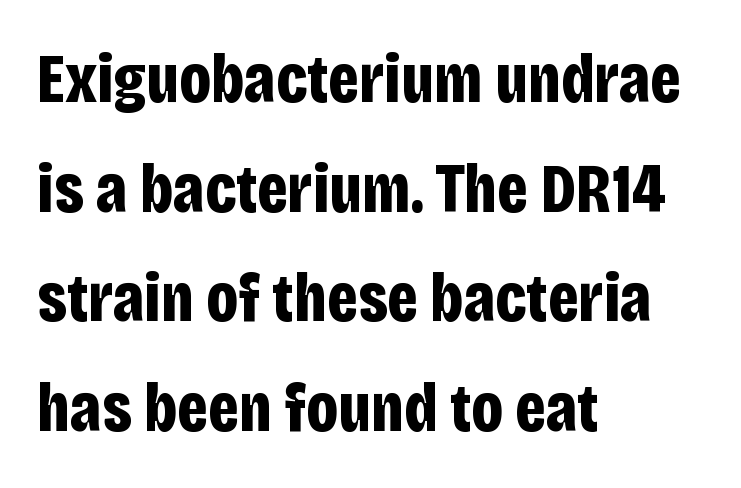
Q: Is the text bold? A: Yes.
Q: Is the text italic (slanted)? A: No, it is upright.
Q: Is the typeface a serif or a sans-serif typeface? A: Sans-serif.
Q: Is the text underlined? A: No.
Q: How is the paragraph aligned? A: Left-aligned.
Q: Is the spacing between letters normal or unusually wide? A: Normal.
Q: Is the spacing between lines tight, normal or loose? A: Normal.
Q: Width (condensed, normal, or wide)? A: Condensed.
Q: Stroke contrast? A: Low.
Q: x-height? A: Large.
Q: Monospaced? A: No.
